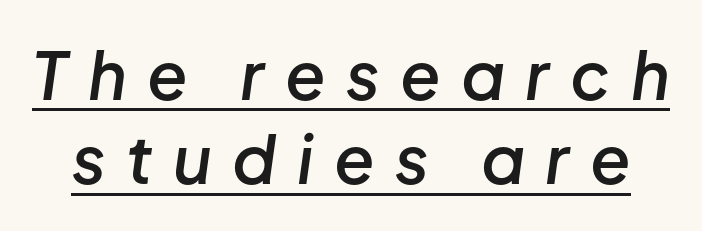
This sample uses an oblique cut, with every glyph tilted off the vertical. Decoration check: the copy is underlined. Spacing verdict: proportional, widths tailored to each character. Look at the stroke-to-counter ratio: somewhat heavy, a semibold.
